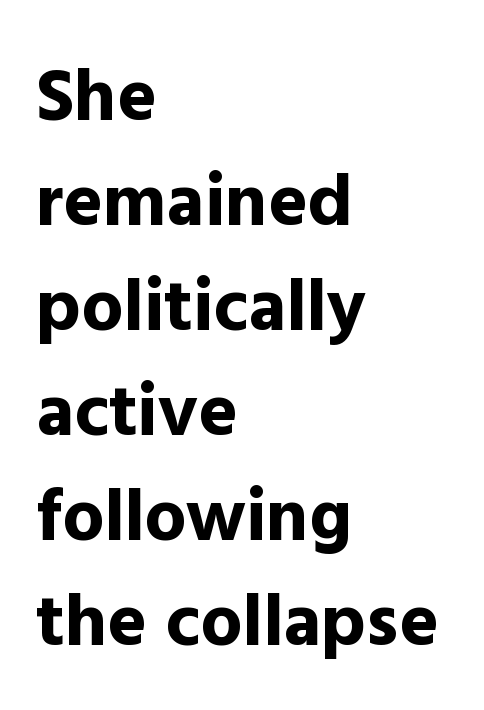
{"serif": "no", "italic": "no", "bold": "yes", "weight": "bold", "width": "normal", "x_height": "medium", "monospaced": "no", "underline": "no", "align": "left", "line_spacing": "normal", "line_spacing_ratio": 1.42, "letter_spacing": "normal", "letter_spacing_em": 0.0, "glyph_px": 74}
